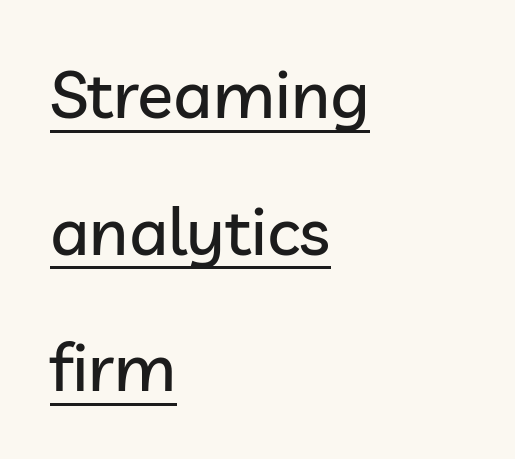
{"serif": "no", "italic": "no", "width": "normal", "stroke_contrast": "low", "x_height": "medium", "monospaced": "no", "underline": "yes", "align": "left", "line_spacing": "loose", "line_spacing_ratio": 2.04, "letter_spacing": "normal", "letter_spacing_em": 0.0, "glyph_px": 67}
